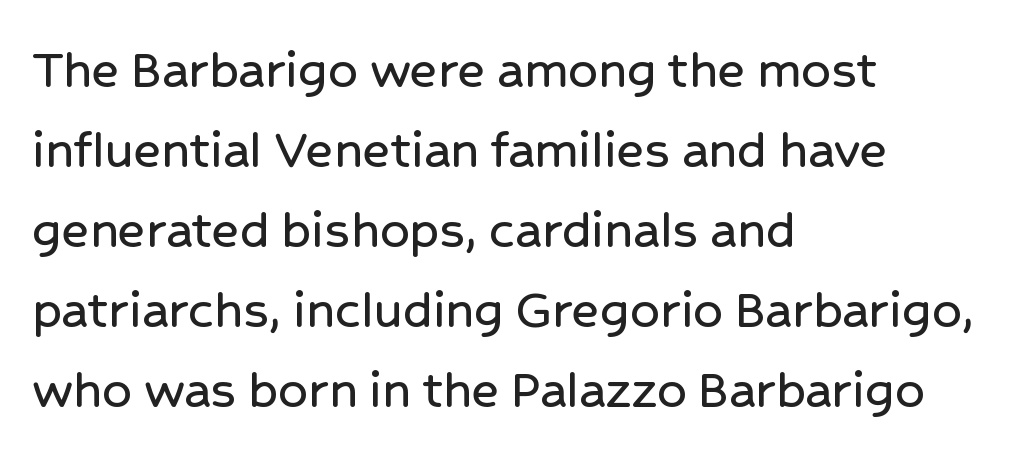
Is there any slant? The stems are plumb. These lines are rendered in a variable-pitch font. The words here are not underlined. Notice how the passage keeps a crisp vertical edge on the left only. Between one letter and the next there's only the usual sliver of space.
